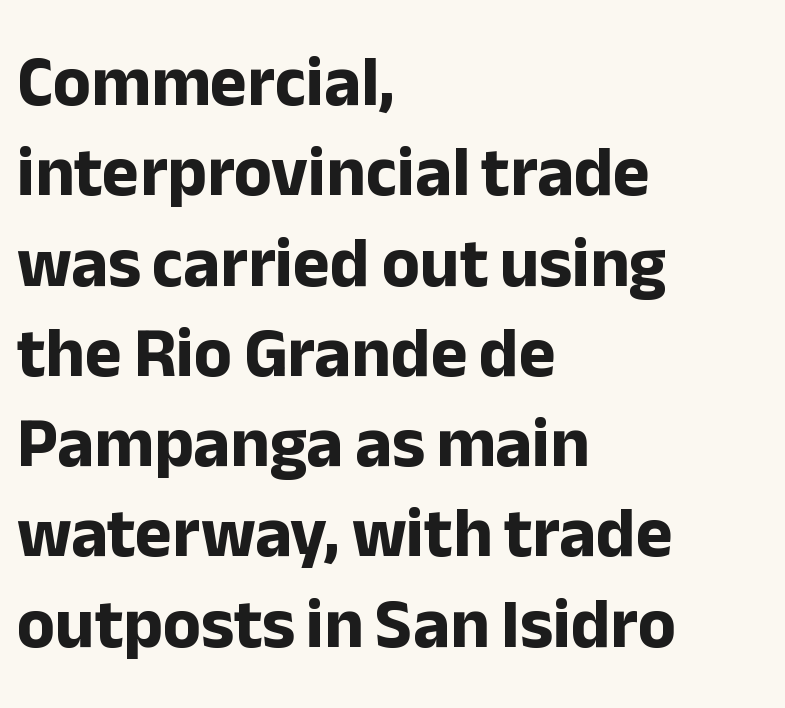
{"serif": "no", "italic": "no", "bold": "yes", "weight": "bold", "width": "normal", "stroke_contrast": "low", "x_height": "medium", "monospaced": "no", "underline": "no", "align": "left", "line_spacing": "normal", "line_spacing_ratio": 1.29, "letter_spacing": "normal", "letter_spacing_em": 0.0, "glyph_px": 70}
